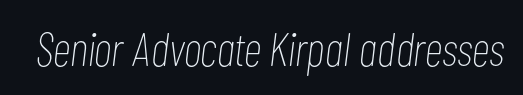
The image shows 47 px thin, condensed type, italic (leaning right); set normal letter spacing, not underlined; low stroke contrast and a medium x-height.
